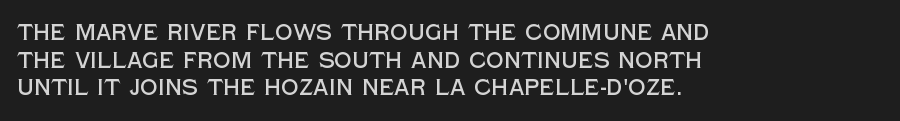
{"italic": "no", "underline": "no", "align": "left", "line_spacing": "normal", "line_spacing_ratio": 1.26, "letter_spacing": "normal", "letter_spacing_em": 0.0, "glyph_px": 22}
